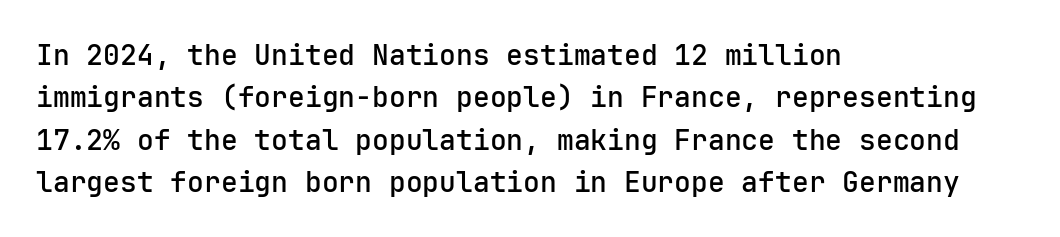
Q: Is the text bold? A: Semi-bold.
Q: Is the text italic (slanted)? A: No, it is upright.
Q: Is the typeface a serif or a sans-serif typeface? A: Sans-serif.
Q: Is the text underlined? A: No.
Q: How is the paragraph aligned? A: Left-aligned.
Q: Is the spacing between letters normal or unusually wide? A: Normal.
Q: Is the spacing between lines tight, normal or loose? A: Normal.
Q: Width (condensed, normal, or wide)? A: Normal.
Q: Stroke contrast? A: Low.
Q: x-height? A: Medium.
